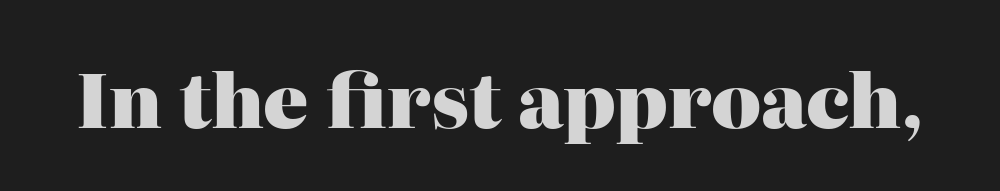
Heft: maximum for text — a bold. Honestly, there is no underline to notice here at all. The passage shown is typed in a proportional face where columns would drift. The type is set solid horizontally, with unmodified tracking. The rendering shows small feet on the letterforms — a serif design.
